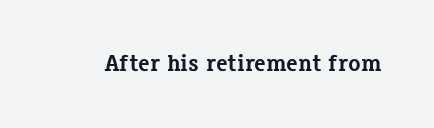
The image shows 23 px bold type, upright; set normal letter spacing, not underlined.
